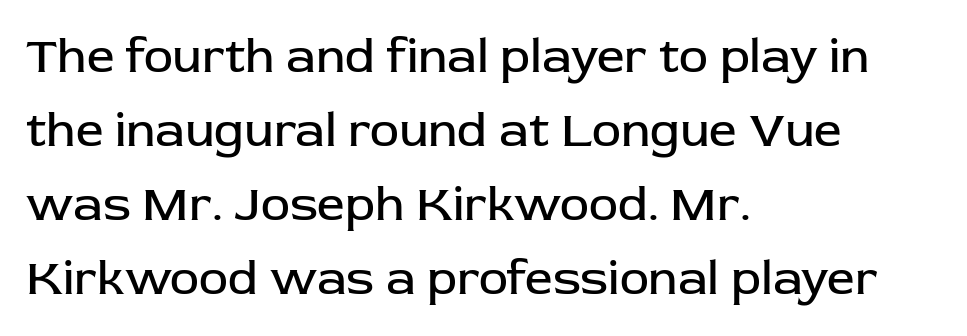
The lines sit at an ordinary, default distance from one another. Students, note that the glyphs here touch the page at normal intervals. One-word summary of the alignment: left. Heaviness? Minimal to ordinary, like unemphasized prose.
